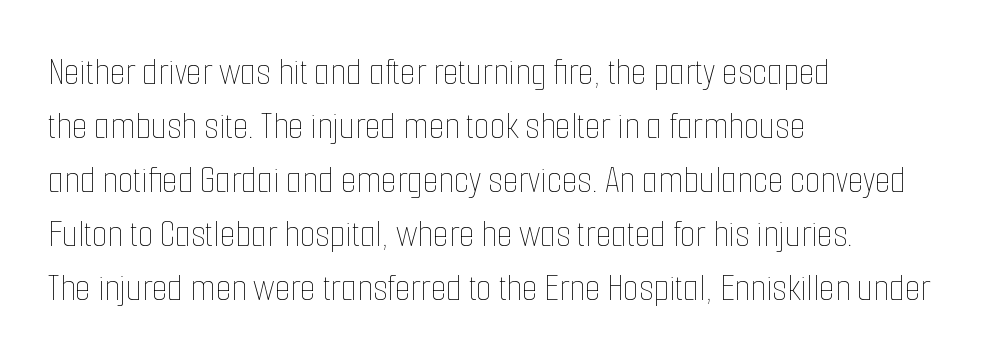
Spacing between characters is what you'd get straight out of the box. Words float on clear page, feet unadorned. Posture: upright roman. The strokes are not fattened; the text isn't bold. Typeset ragged right — the left edge is the straight one.
